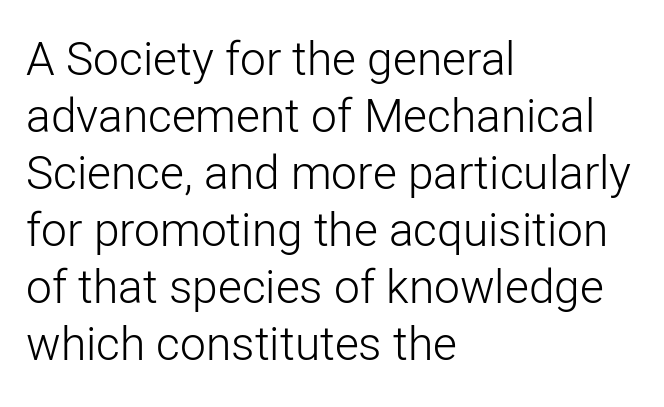
The image shows 46 px light sans-serif type, upright; set left-aligned, line spacing 1.24x, normal letter spacing, not underlined; low stroke contrast and a medium x-height.
